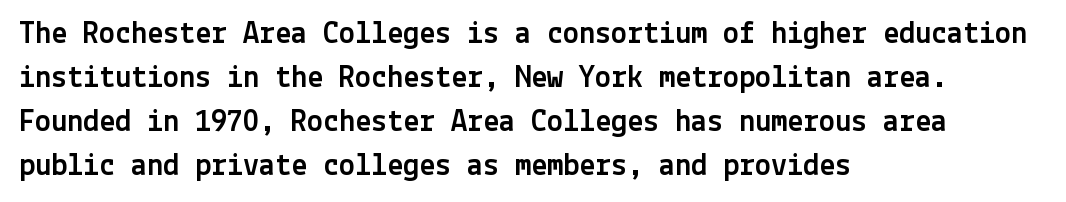
{"serif": "no", "italic": "no", "width": "normal", "x_height": "medium", "underline": "no", "align": "left", "line_spacing": "normal", "line_spacing_ratio": 1.37, "letter_spacing": "normal", "letter_spacing_em": 0.0, "glyph_px": 32}
